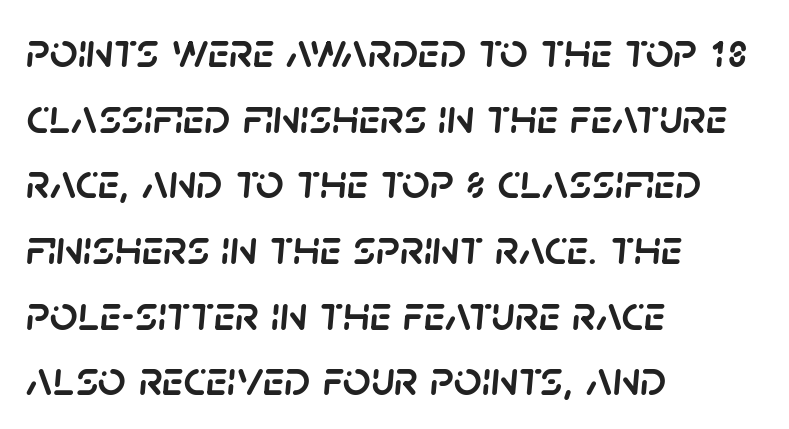
The passage shown stacks its lines at a standard gap. Short and long lines alike share a common starting point at left. Students, note that the glyphs here touch the page at normal intervals. Unmarked baselines from the first word to the last. Character widths vary here, with narrow letters taking less room than wide ones.
